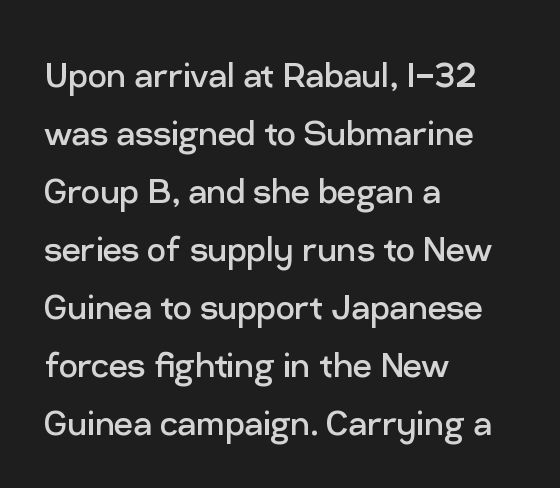
Horizontal alignment here is leftward, the default for most running prose. Each new line begins a customary step beneath the previous one. Notice how the stems are strictly vertical — no italics here. Note the varied advance widths — an 'i' is clearly narrower than an 'm'. This sample uses a sans-serif face.
